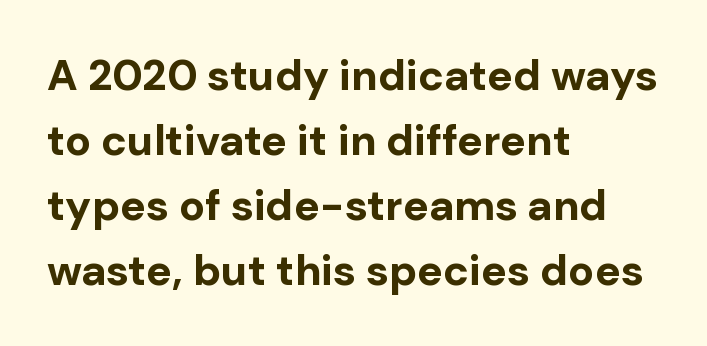
{"serif": "no", "italic": "no", "bold": "yes", "weight": "bold", "width": "normal", "stroke_contrast": "low", "x_height": "medium", "monospaced": "no", "underline": "no", "align": "left", "line_spacing": "normal", "line_spacing_ratio": 1.51, "letter_spacing": "normal", "letter_spacing_em": 0.0, "glyph_px": 43}
